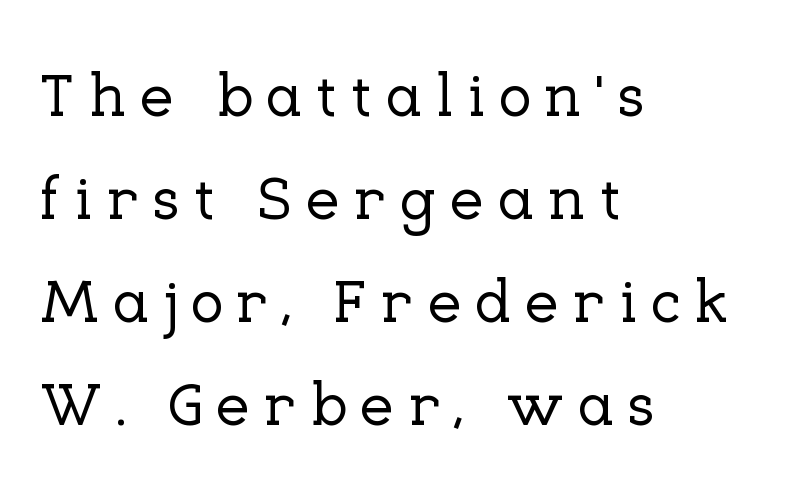
Honestly, the letter spacing is so wide it's the main thing you notice. This sample keeps an unexceptional amount of space between lines. Ordinary non-slanted type is in use. Note: serifs present on the glyphs.
